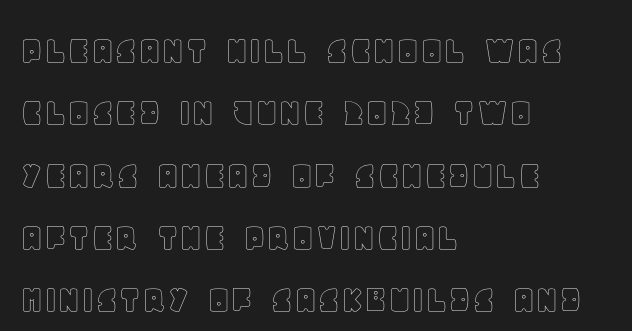
Q: Is the text italic (slanted)? A: No, it is upright.
Q: Is the text underlined? A: No.
Q: How is the paragraph aligned? A: Left-aligned.
Q: Is the spacing between letters normal or unusually wide? A: Normal.
Q: Is the spacing between lines tight, normal or loose? A: Normal.
Q: Width (condensed, normal, or wide)? A: Normal.
Q: x-height? A: Large.
Q: Monospaced? A: No.
